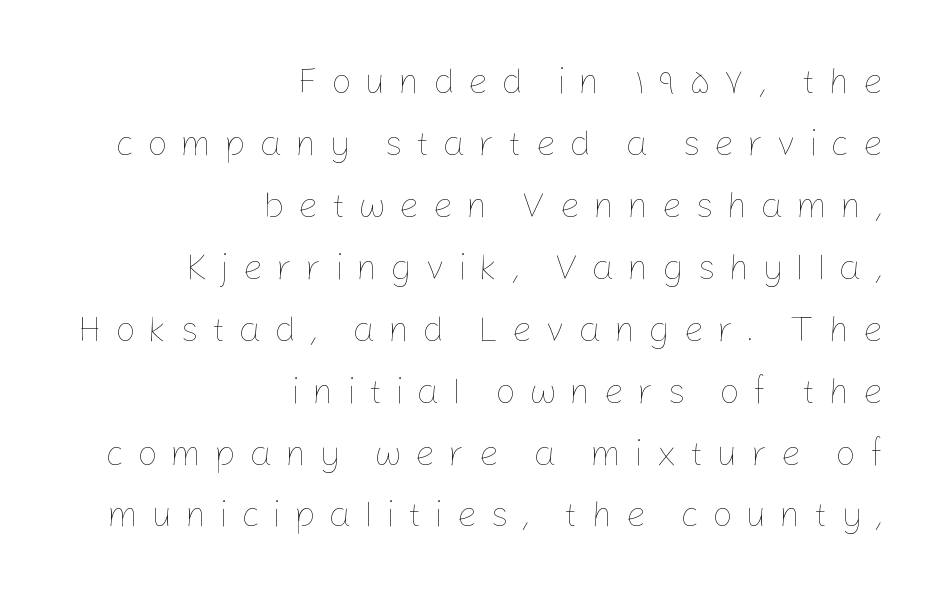
{"italic": "no", "bold": "no", "weight": "thin", "width": "normal", "stroke_contrast": "low", "x_height": "medium", "monospaced": "no", "underline": "no", "align": "right", "line_spacing_ratio": 1.72, "letter_spacing": "wide", "letter_spacing_em": 0.36, "glyph_px": 36}
